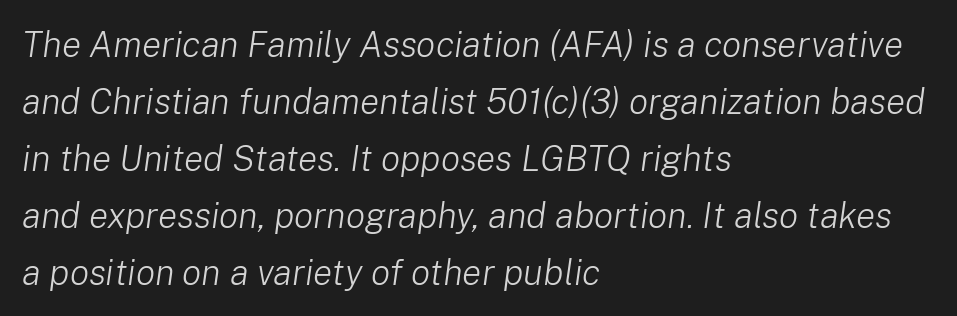
The passage shown is typed in a proportional face where columns would drift. Notice how the passage keeps a crisp vertical edge on the left only. Leading: standard. A bare baseline throughout the passage. Words appear dense and cohesive because spacing is normal.
